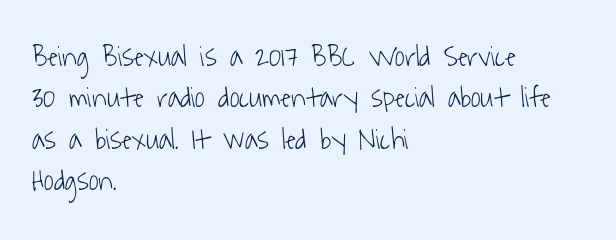
The image shows 30 px light, condensed sans-serif type; set left-aligned, normal line spacing (1.38x), normal letter spacing, not underlined; low stroke contrast and a medium x-height.
